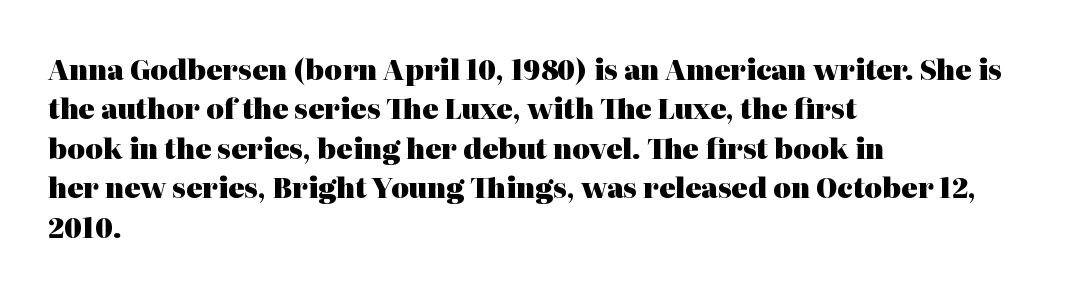
The image shows 27 px bold type, upright; set left-aligned, normal line spacing (1.46x), normal letter spacing, not underlined.
